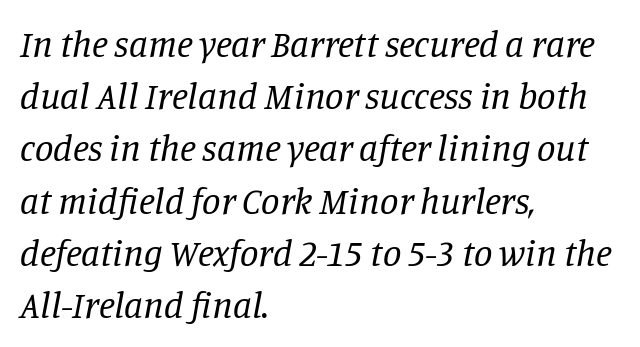
{"serif": "yes", "italic": "yes", "lean": "right", "slant_degrees": 11, "bold": "no", "weight": "regular", "width": "normal", "stroke_contrast": "low", "x_height": "large", "monospaced": "no", "underline": "no", "align": "left", "line_spacing": "normal", "line_spacing_ratio": 1.41, "letter_spacing": "normal", "letter_spacing_em": 0.0, "glyph_px": 37}
